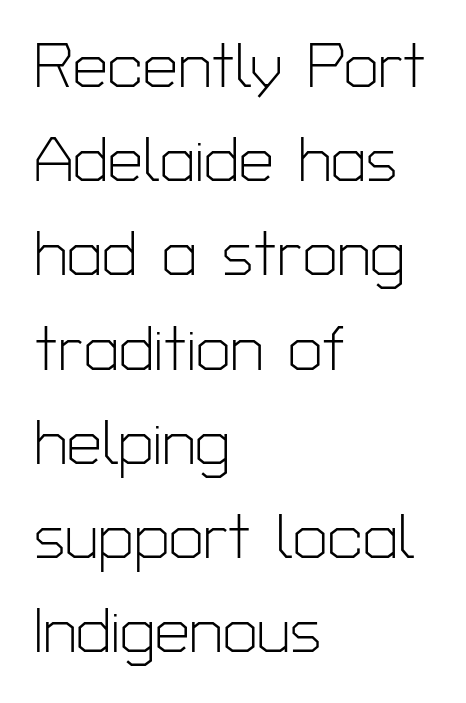
Q: Is the text bold? A: No.
Q: Is the text italic (slanted)? A: No, it is upright.
Q: Is the typeface a serif or a sans-serif typeface? A: Sans-serif.
Q: Is the text underlined? A: No.
Q: How is the paragraph aligned? A: Left-aligned.
Q: Is the spacing between letters normal or unusually wide? A: Normal.
Q: Is the spacing between lines tight, normal or loose? A: Normal.
Q: Width (condensed, normal, or wide)? A: Normal.
Q: Stroke contrast? A: Low.
Q: x-height? A: Medium.
Q: Monospaced? A: No.
